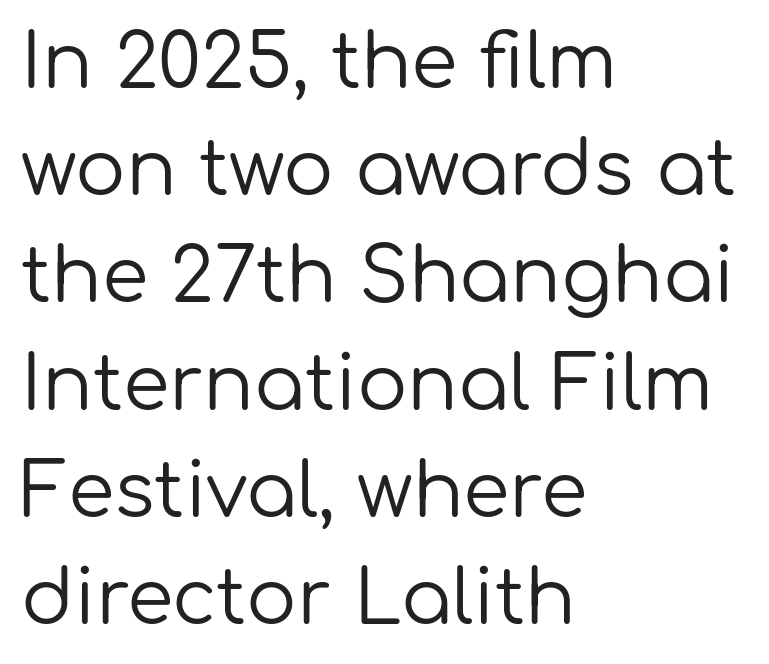
The image shows 75 px regular-weight sans-serif type, upright; set left-aligned, normal line spacing (1.43x), normal letter spacing, not underlined; low stroke contrast and a medium x-height.
